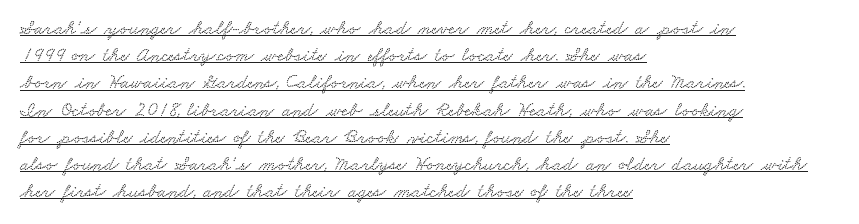
The image shows 20 px text type; set left-aligned, normal line spacing (1.36x), normal letter spacing, underlined.
